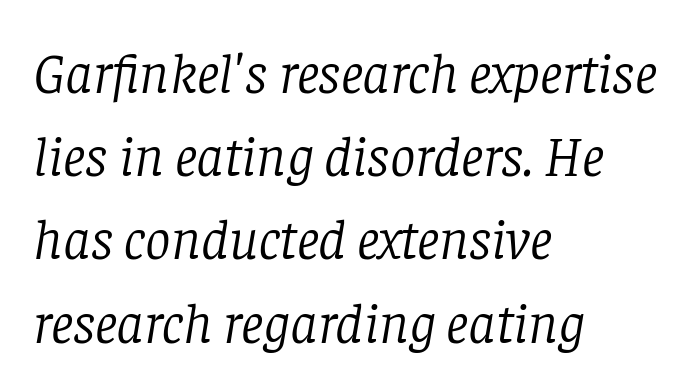
Q: Is the text bold? A: No.
Q: Is the text italic (slanted)? A: Yes, it leans right by about 8 degrees.
Q: Is the typeface a serif or a sans-serif typeface? A: Serif.
Q: Is the text underlined? A: No.
Q: How is the paragraph aligned? A: Left-aligned.
Q: Is the spacing between letters normal or unusually wide? A: Normal.
Q: Is the spacing between lines tight, normal or loose? A: Normal.
Q: Width (condensed, normal, or wide)? A: Normal.
Q: Stroke contrast? A: Low.
Q: x-height? A: Large.
Q: Monospaced? A: No.
